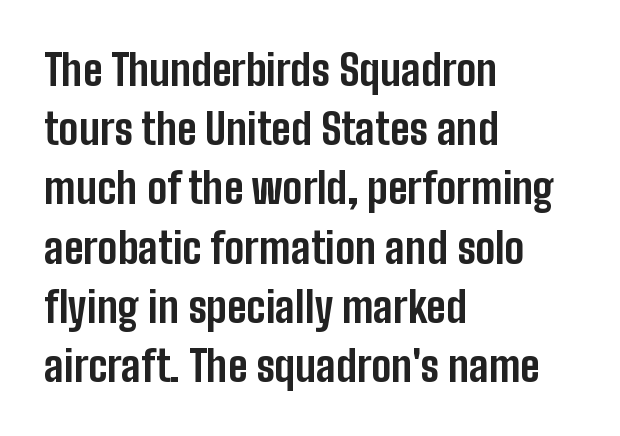
The image shows 42 px bold, condensed sans-serif type, upright; set left-aligned, normal line spacing (1.41x), normal letter spacing, not underlined; low stroke contrast and a medium x-height.
